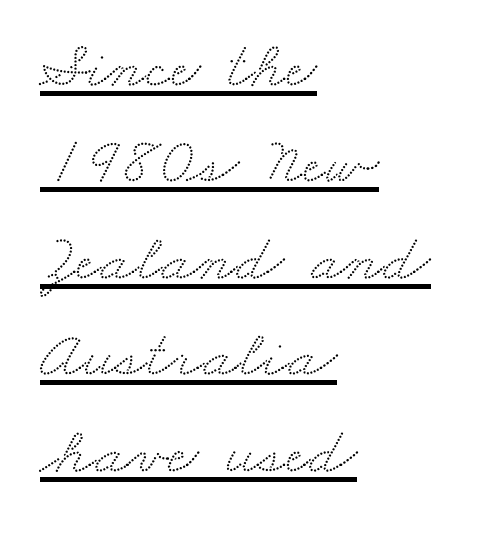
The image shows 67 px wide serif type; set left-aligned, normal line spacing (1.44x), normal letter spacing, underlined; medium stroke contrast and a small x-height.
